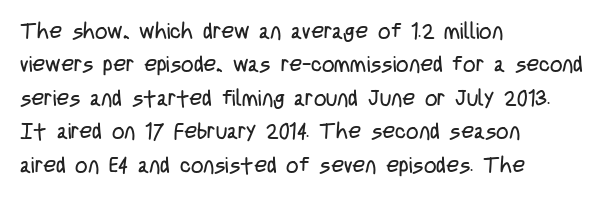
{"italic": "no", "bold": "no", "underline": "no", "align": "left", "line_spacing": "normal", "line_spacing_ratio": 1.52, "letter_spacing": "normal", "letter_spacing_em": 0.0, "glyph_px": 22}
